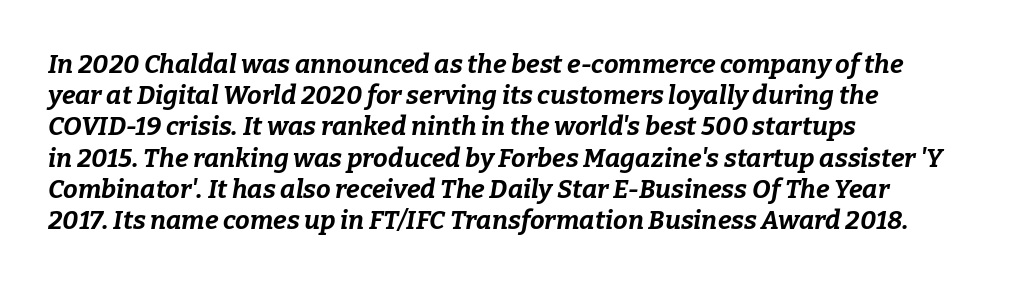
The rendering anchors every line to the left-hand side. Honestly, there is no underline to notice here at all. The lettering tilts uniformly, giving the passage an italic look. The sample has been set heavy, in full bold.
